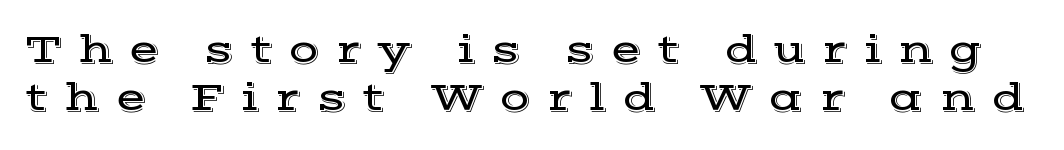
The image shows 40 px wide serif type, upright; set line spacing 1.21x, unusually wide letter spacing (+0.39 em), not underlined; a medium x-height.
